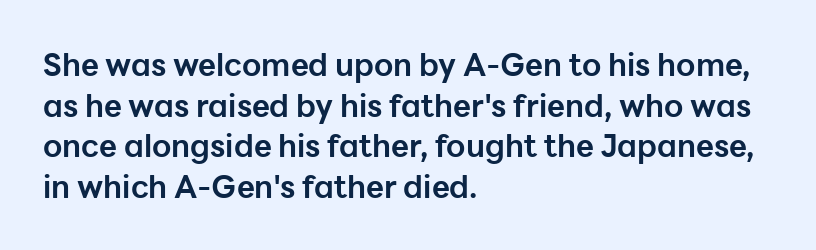
The image shows 31 px bold sans-serif type, upright; set left-aligned, normal line spacing (1.31x), normal letter spacing, not underlined; low stroke contrast and a medium x-height.
